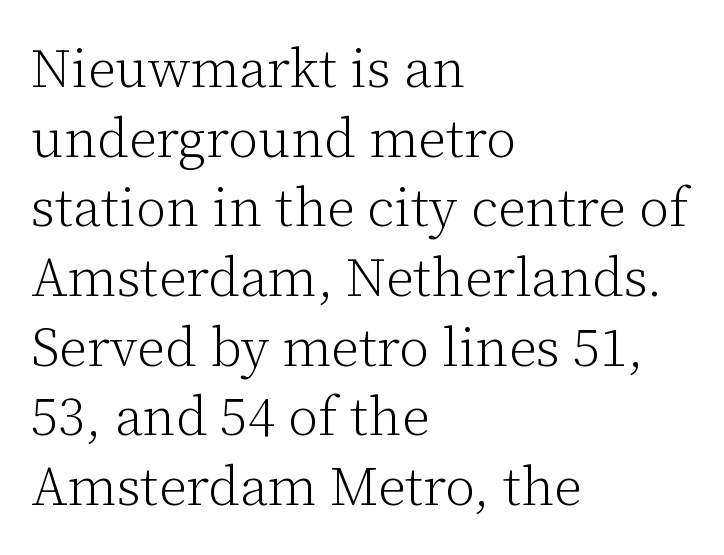
Q: Is the text bold? A: No.
Q: Is the text italic (slanted)? A: No, it is upright.
Q: Is the typeface a serif or a sans-serif typeface? A: Serif.
Q: Is the text underlined? A: No.
Q: How is the paragraph aligned? A: Left-aligned.
Q: Is the spacing between letters normal or unusually wide? A: Normal.
Q: Is the spacing between lines tight, normal or loose? A: Normal.
Q: Width (condensed, normal, or wide)? A: Normal.
Q: Stroke contrast? A: Low.
Q: x-height? A: Medium.
Q: Monospaced? A: No.
